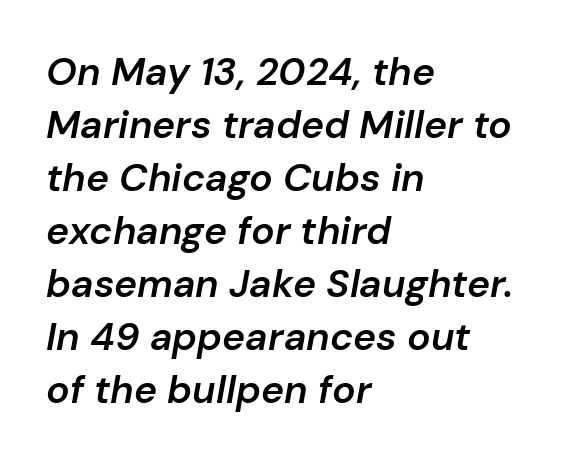
{"italic": "yes", "lean": "right", "slant_degrees": 10, "bold": "semi", "weight": "semibold", "width": "normal", "stroke_contrast": "low", "x_height": "medium", "monospaced": "no", "underline": "no", "align": "left", "line_spacing": "normal", "line_spacing_ratio": 1.36, "letter_spacing": "normal", "letter_spacing_em": 0.0, "glyph_px": 39}
